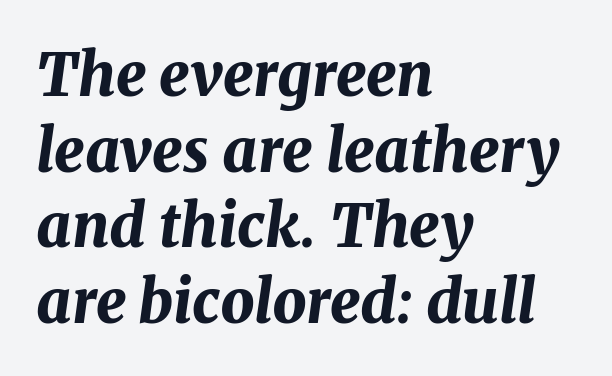
Stroke thickness is high; the sample reads as a true bold. Unmarked baselines from the first word to the last. You could call the tracking neutral — neither tight nor loose. Yep, that's italic — everything's leaning. Vertically, the passage feels balanced, rows spaced as you'd expect. Here the designer chose a conventional face with non-uniform glyph widths.
